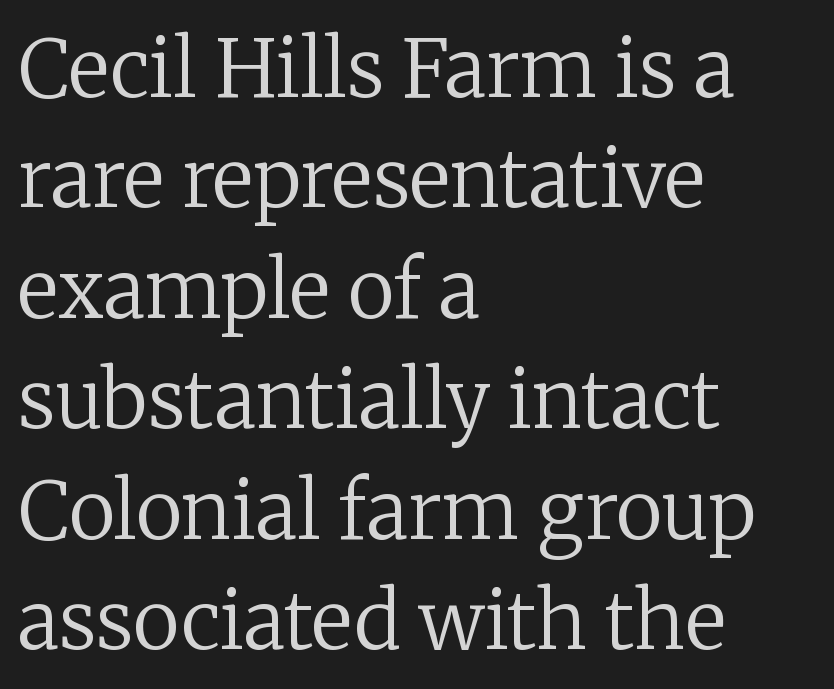
{"serif": "yes", "italic": "no", "bold": "no", "weight": "regular", "width": "normal", "stroke_contrast": "low", "x_height": "medium", "monospaced": "no", "underline": "no", "align": "left", "line_spacing": "normal", "line_spacing_ratio": 1.38, "letter_spacing": "normal", "letter_spacing_em": 0.0, "glyph_px": 80}
